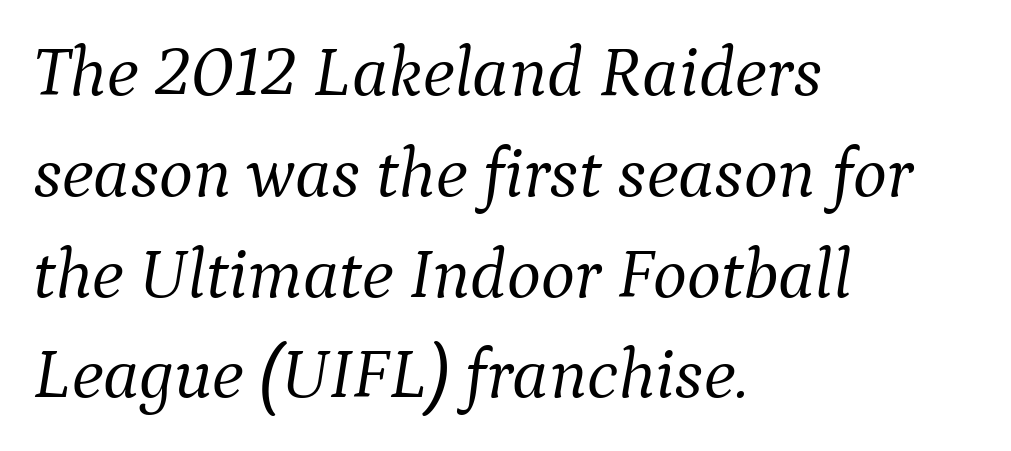
It's the slanting kind of type. Words float on clear page, feet unadorned. The characters are drawn with everyday or finer stroke widths. Check where the strokes stop: tiny serifs finish them off.
